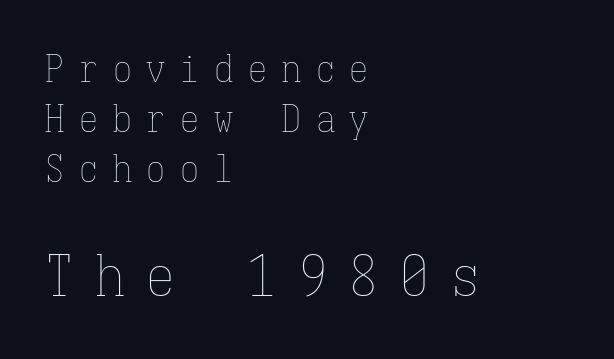
Q: Is the text bold? A: No.
Q: Is the text italic (slanted)? A: No, it is upright.
Q: Is the text underlined? A: No.
Q: How is the paragraph aligned? A: Left-aligned.
Q: Is the spacing between letters normal or unusually wide? A: Unusually wide.
Q: Is the spacing between lines tight, normal or loose? A: Normal.
Q: Which block of text is set in a larger size, the first (top) or the second (bottom)? A: The second (bottom) one.
Q: Width (condensed, normal, or wide)? A: Condensed.
Q: Stroke contrast? A: Low.
Q: x-height? A: Medium.
Q: Monospaced? A: Yes.
